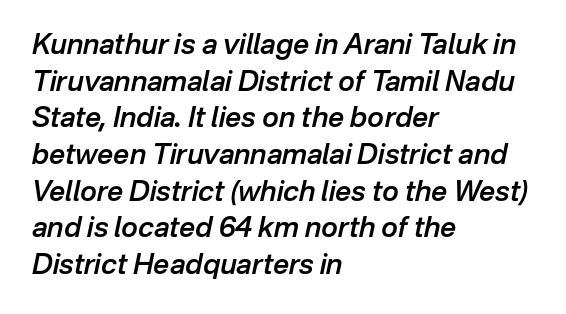
{"italic": "yes", "lean": "right", "slant_degrees": 12, "bold": "semi", "weight": "semibold", "width": "normal", "stroke_contrast": "low", "x_height": "medium", "monospaced": "no", "underline": "no", "align": "left", "line_spacing": "normal", "line_spacing_ratio": 1.31, "letter_spacing": "normal", "letter_spacing_em": 0.0, "glyph_px": 28}
